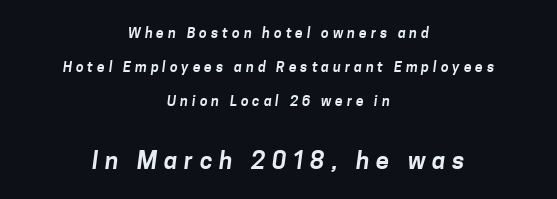
Compared with typical paragraphs, the rows here are farther apart. Between these two stacked blocks, the lower one wins on size. In CSS terms this would be text-align: center. The gap between lines stays unmarked.
